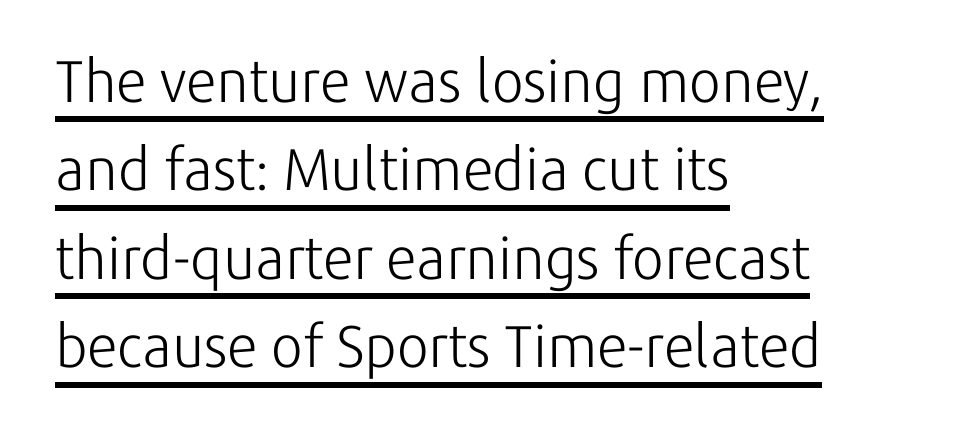
{"serif": "no", "italic": "no", "bold": "no", "weight": "light", "width": "normal", "stroke_contrast": "low", "x_height": "medium", "monospaced": "no", "underline": "yes", "align": "left", "line_spacing": "normal", "line_spacing_ratio": 1.5, "letter_spacing": "normal", "letter_spacing_em": 0.0, "glyph_px": 59}
